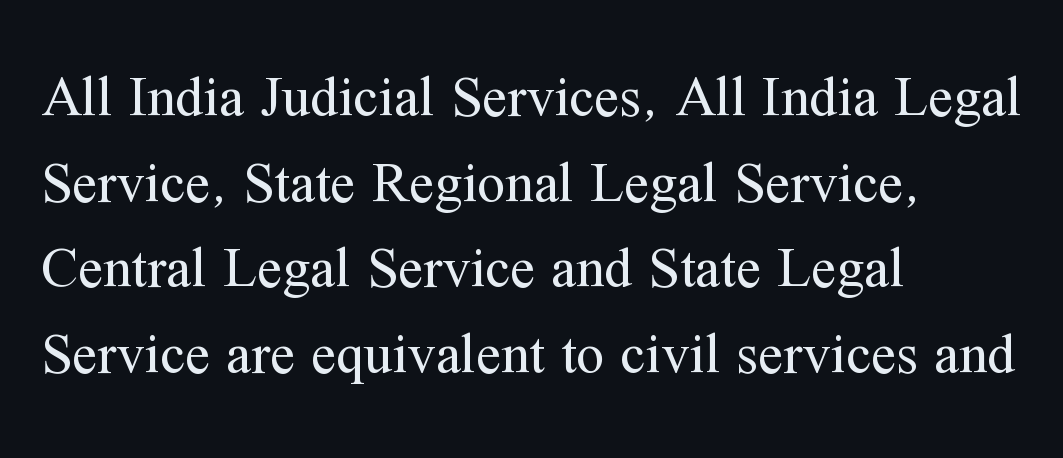
Q: Is the text bold? A: No.
Q: Is the text italic (slanted)? A: No, it is upright.
Q: Is the typeface a serif or a sans-serif typeface? A: Serif.
Q: Is the text underlined? A: No.
Q: How is the paragraph aligned? A: Left-aligned.
Q: Is the spacing between letters normal or unusually wide? A: Normal.
Q: Is the spacing between lines tight, normal or loose? A: Normal.
Q: Width (condensed, normal, or wide)? A: Normal.
Q: Stroke contrast? A: Medium.
Q: x-height? A: Medium.
Q: Monospaced? A: No.
